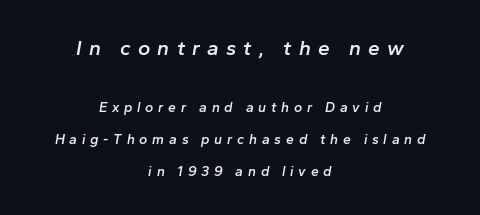
The line-height multiplier appears high, well above default. The passage shown leans; its letterforms are oblique. A student would call this center alignment; a typographer would say set centered. Loose tracking; the words dissolve into strings of separated letters.
